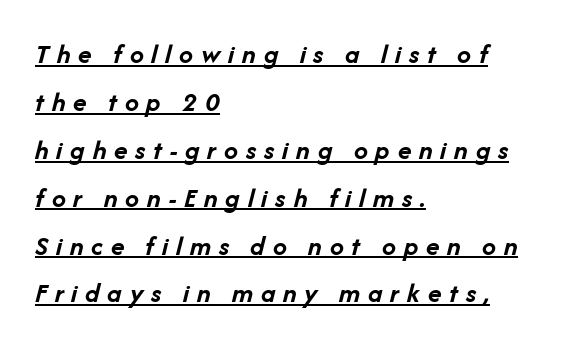
The image shows 28 px semibold type, italic (leaning right); set left-aligned, line spacing 1.71x, unusually wide letter spacing (+0.28 em), underlined; low stroke contrast and a medium x-height.
